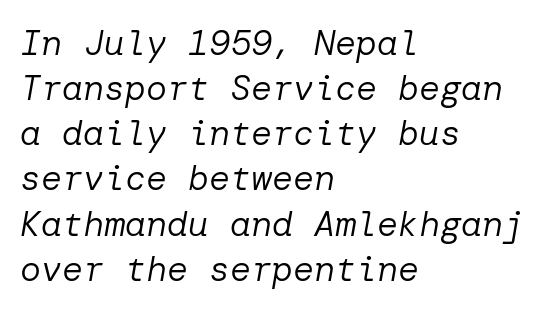
Q: Is the text bold? A: No.
Q: Is the text italic (slanted)? A: Yes, it leans right by about 10 degrees.
Q: Is the text underlined? A: No.
Q: How is the paragraph aligned? A: Left-aligned.
Q: Is the spacing between letters normal or unusually wide? A: Normal.
Q: Is the spacing between lines tight, normal or loose? A: Normal.
Q: Width (condensed, normal, or wide)? A: Normal.
Q: Stroke contrast? A: Low.
Q: x-height? A: Medium.
